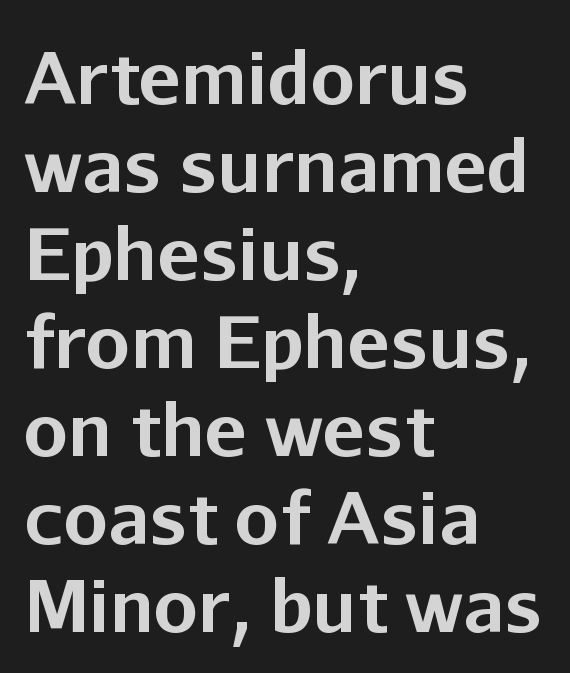
{"serif": "no", "italic": "no", "bold": "yes", "weight": "bold", "width": "normal", "stroke_contrast": "low", "x_height": "medium", "monospaced": "no", "underline": "no", "align": "left", "line_spacing_ratio": 1.24, "letter_spacing": "normal", "letter_spacing_em": 0.0, "glyph_px": 71}
